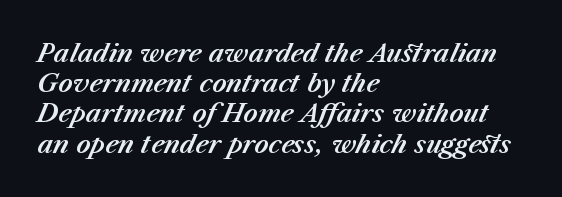
{"italic": "yes", "lean": "right", "slant_degrees": 23, "underline": "no", "align": "left", "line_spacing_ratio": 1.21, "letter_spacing": "normal", "letter_spacing_em": 0.0, "glyph_px": 25}
